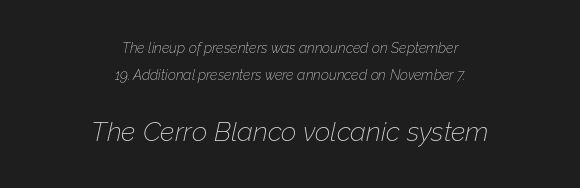
The image shows 27 px text type, italic (leaning right); set centered, loose line spacing (1.96x), normal letter spacing, not underlined; the second (bottom) block is 1.93x larger.
